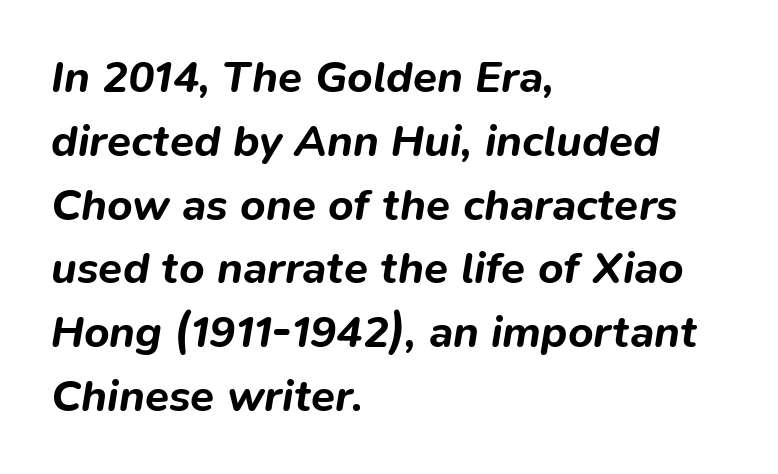
Alignment: flush left. Rows of type keep a routine distance in the vertical direction. The letters advance in unequal steps, a hallmark of proportional type. Only glyphs here, with clear space below each row. Emphasis-style slanted type is in use.
